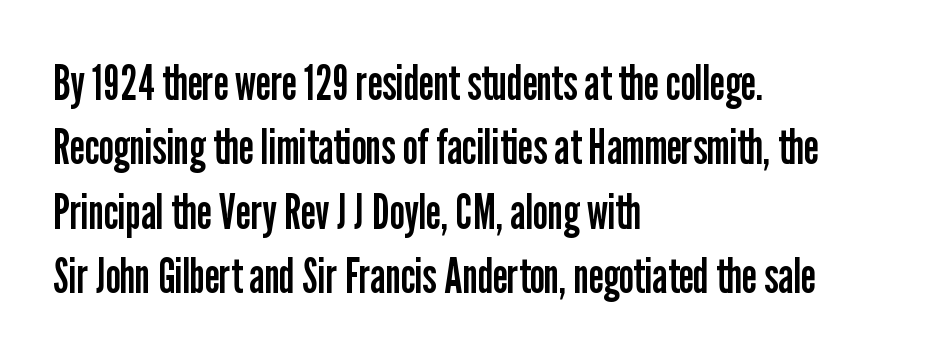
The image shows 48 px regular-weight, condensed sans-serif type, upright; set left-aligned, normal line spacing (1.34x), normal letter spacing, not underlined; low stroke contrast and a medium x-height.
